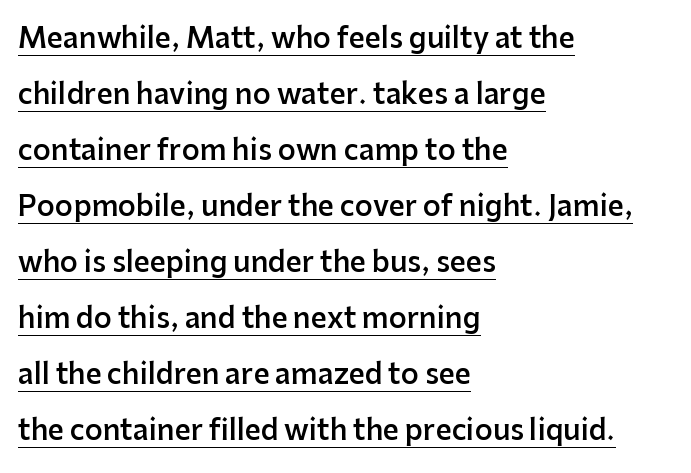
Q: Is the text bold? A: Semi-bold.
Q: Is the text italic (slanted)? A: No, it is upright.
Q: Is the typeface a serif or a sans-serif typeface? A: Sans-serif.
Q: Is the text underlined? A: Yes.
Q: How is the paragraph aligned? A: Left-aligned.
Q: Is the spacing between letters normal or unusually wide? A: Normal.
Q: Is the spacing between lines tight, normal or loose? A: Loose.
Q: Width (condensed, normal, or wide)? A: Normal.
Q: Stroke contrast? A: Low.
Q: x-height? A: Medium.
Q: Monospaced? A: No.
